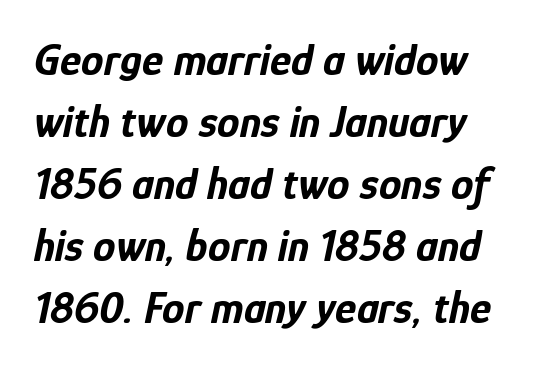
Compared with ordinary roman type, these characters are visibly tilted. Line starts are locked; line ends wander. The letters are bold, with thick, heavy strokes. Descender tails drop into unmarked territory. This sample uses plain, unmodified letter spacing.
